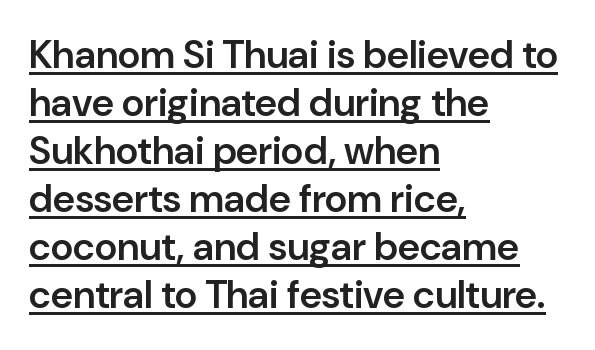
Q: Is the text bold? A: Semi-bold.
Q: Is the text italic (slanted)? A: No, it is upright.
Q: Is the typeface a serif or a sans-serif typeface? A: Sans-serif.
Q: Is the text underlined? A: Yes.
Q: How is the paragraph aligned? A: Left-aligned.
Q: Is the spacing between letters normal or unusually wide? A: Normal.
Q: Width (condensed, normal, or wide)? A: Normal.
Q: Stroke contrast? A: Low.
Q: x-height? A: Medium.
Q: Monospaced? A: No.
